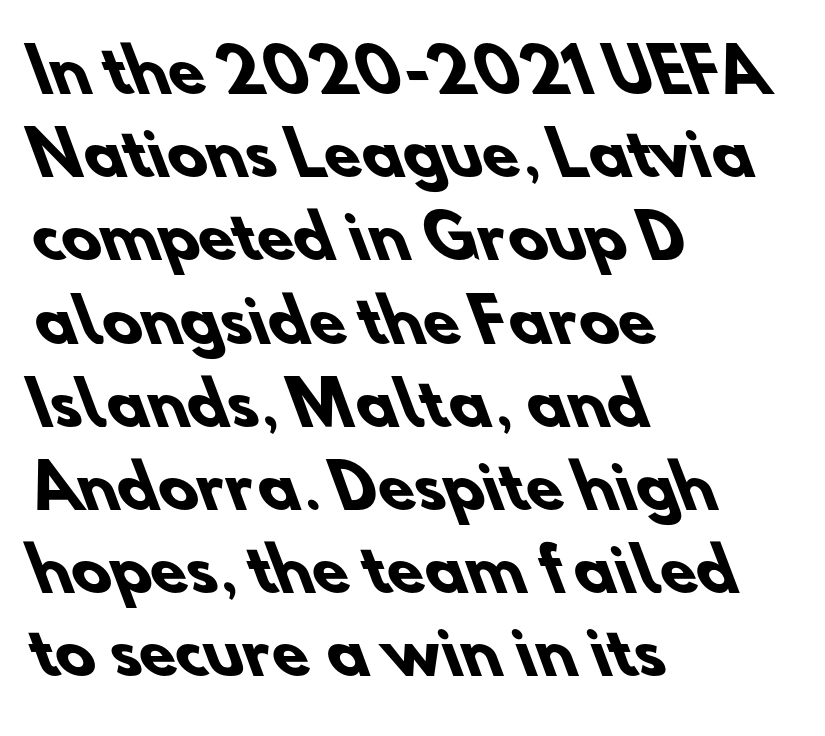
{"serif": "no", "bold": "yes", "weight": "heavy", "width": "normal", "stroke_contrast": "low", "x_height": "small", "monospaced": "no", "underline": "no", "align": "left", "line_spacing": "normal", "line_spacing_ratio": 1.41, "letter_spacing": "normal", "letter_spacing_em": 0.0, "glyph_px": 59}
